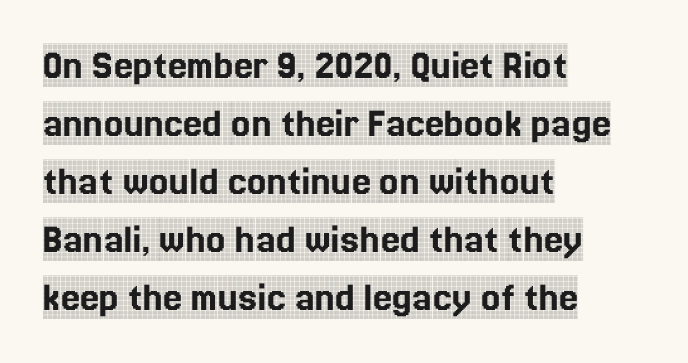
The setting favours the left margin, as ordinary paragraphs usually do. There is no visible air inserted between adjacent glyphs. Is there any slant? The stems are plumb. Leading: standard.
